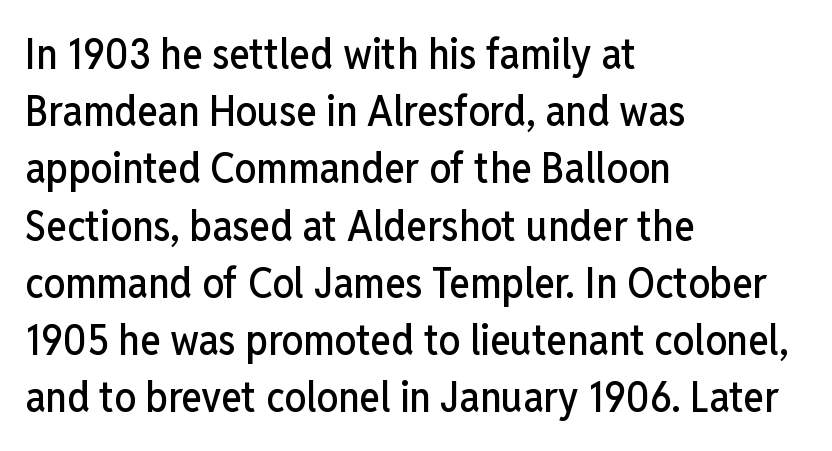
{"serif": "no", "italic": "no", "width": "condensed", "stroke_contrast": "low", "x_height": "medium", "monospaced": "no", "underline": "no", "align": "left", "line_spacing": "normal", "line_spacing_ratio": 1.33, "letter_spacing": "normal", "letter_spacing_em": 0.0, "glyph_px": 43}
